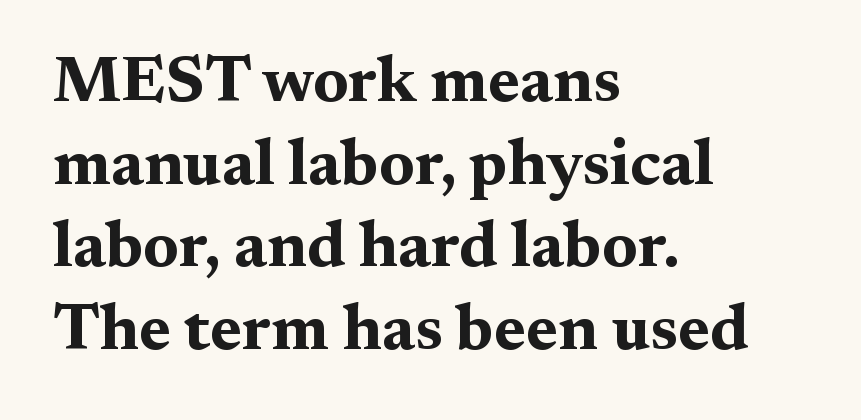
Q: Is the text bold? A: Yes.
Q: Is the text italic (slanted)? A: No, it is upright.
Q: Is the typeface a serif or a sans-serif typeface? A: Serif.
Q: Is the text underlined? A: No.
Q: How is the paragraph aligned? A: Left-aligned.
Q: Is the spacing between letters normal or unusually wide? A: Normal.
Q: Is the spacing between lines tight, normal or loose? A: Normal.
Q: Width (condensed, normal, or wide)? A: Wide.
Q: Stroke contrast? A: Medium.
Q: x-height? A: Medium.
Q: Monospaced? A: No.
